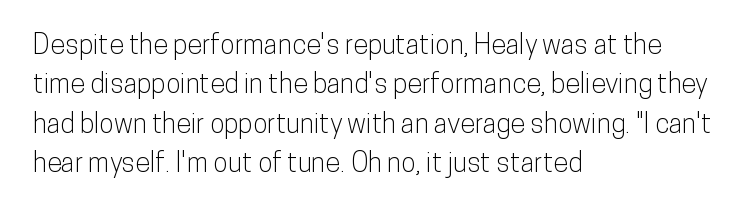
Rule under the text: the space is simply empty. The passage is arranged the way most books set body copy — flush left. This is the regular roman posture of the typeface. Default kerning and tracking; the words read as compact shapes.
